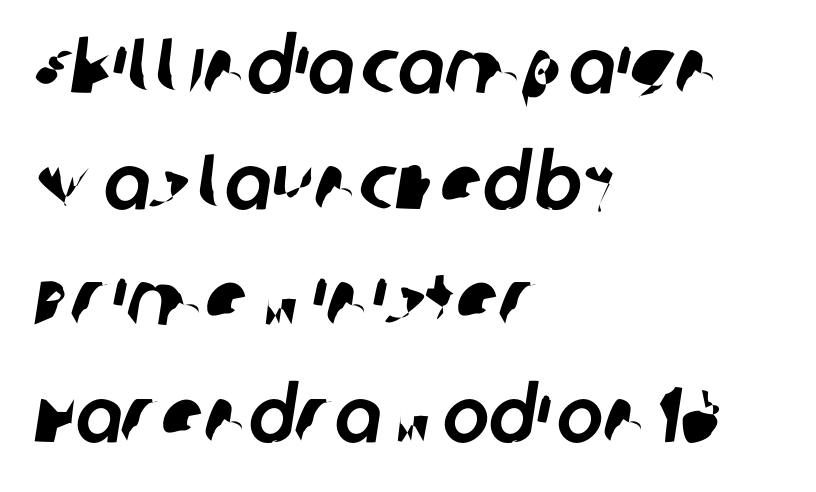
{"serif": "no", "width": "normal", "stroke_contrast": "low", "x_height": "large", "monospaced": "no", "underline": "no", "align": "left", "line_spacing": "normal", "line_spacing_ratio": 1.49, "letter_spacing": "normal", "letter_spacing_em": 0.0, "glyph_px": 78}
